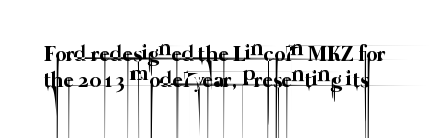
Q: Is the text bold? A: No.
Q: Is the text underlined? A: No.
Q: Is the spacing between letters normal or unusually wide? A: Normal.
